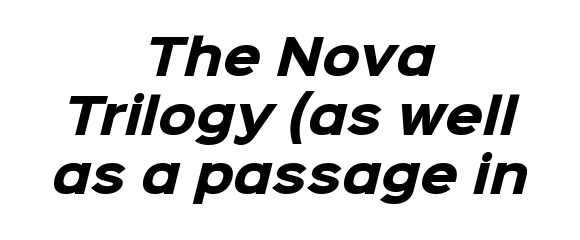
The image shows 49 px heavy sans-serif type; set centered, line spacing 1.2x, normal letter spacing, not underlined; low stroke contrast and a medium x-height.
